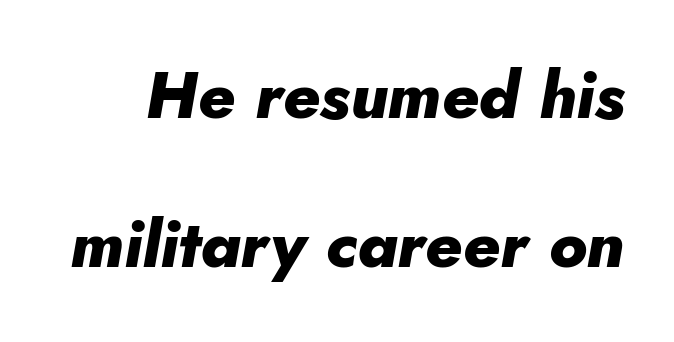
The gap between lines stays unmarked. Note the varied advance widths — an 'i' is clearly narrower than an 'm'. Students, note that the glyphs here touch the page at normal intervals. The designer dialed line spacing up above the default. Strokes here are thick enough to call this a true bold.
